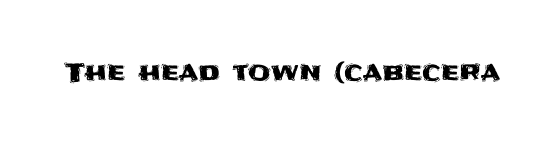
{"italic": "no", "underline": "no", "letter_spacing": "normal", "letter_spacing_em": 0.0, "glyph_px": 26}
